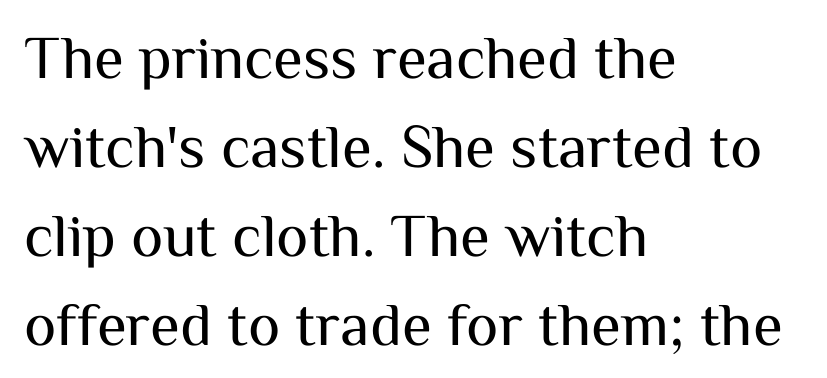
{"serif": "no", "italic": "no", "bold": "no", "weight": "regular", "width": "normal", "stroke_contrast": "medium", "x_height": "medium", "monospaced": "no", "underline": "no", "align": "left", "line_spacing": "normal", "line_spacing_ratio": 1.46, "letter_spacing": "normal", "letter_spacing_em": 0.0, "glyph_px": 61}
